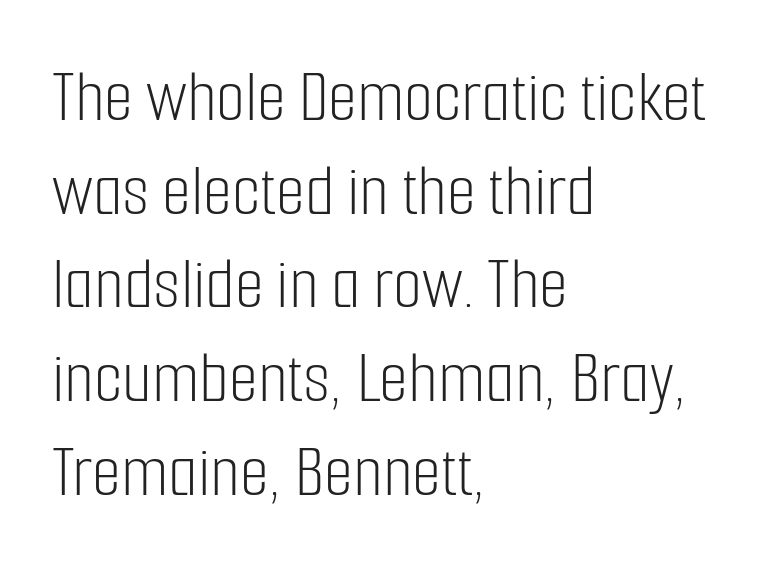
{"serif": "no", "italic": "no", "bold": "no", "weight": "light", "width": "condensed", "stroke_contrast": "low", "x_height": "medium", "monospaced": "no", "underline": "no", "align": "left", "line_spacing": "normal", "line_spacing_ratio": 1.25, "letter_spacing": "normal", "letter_spacing_em": 0.0, "glyph_px": 75}
